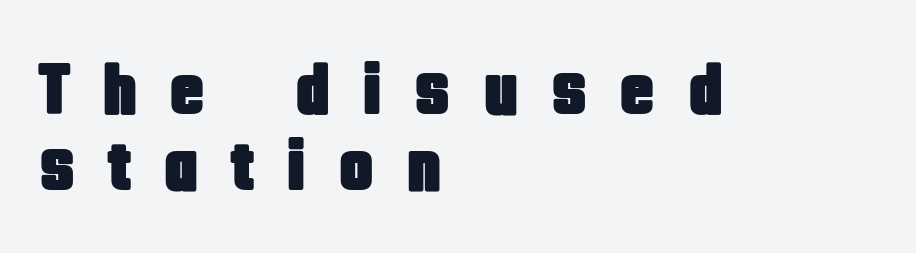
Character widths vary here, with narrow letters taking less room than wide ones. A sans-serif font was chosen for this passage. Does extra space separate the letters? Yes, quite a lot of it. Posture: straight, roman, zero tilt. The paragraph has a hard left edge and a soft right edge. What's the leading like? Squeezed, with rows nearly overlapping.
